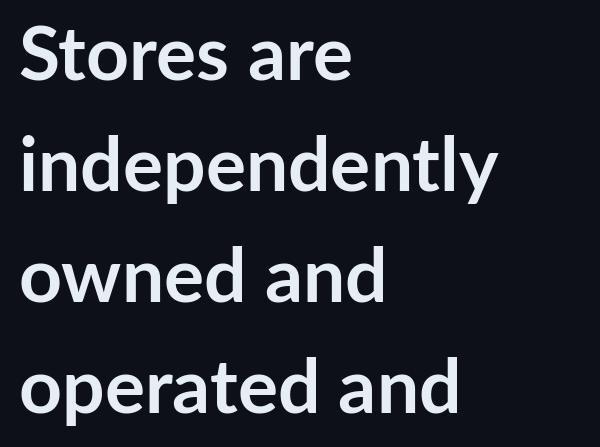
Each row of text sits above clean, open space. Notice how descenders clear the ascenders below comfortably — that's standard leading. In terms of letterform style, serifs are entirely absent. What weight is shown? A full bold with thick strokes. Visually the block forms a straight wall on the left and a jagged coastline on the right. If you drew a line through each stem, it would be perfectly vertical.
